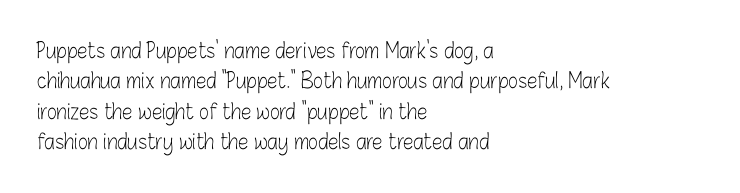
Q: Is the text bold? A: No.
Q: Is the text italic (slanted)? A: No, it is upright.
Q: Is the text underlined? A: No.
Q: How is the paragraph aligned? A: Left-aligned.
Q: Is the spacing between letters normal or unusually wide? A: Normal.
Q: Is the spacing between lines tight, normal or loose? A: Normal.
